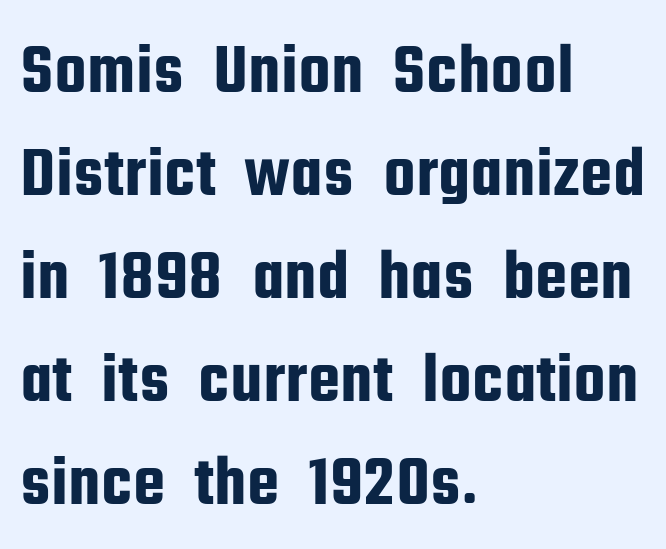
{"serif": "no", "italic": "no", "width": "condensed", "stroke_contrast": "low", "x_height": "medium", "monospaced": "no", "underline": "no", "align": "left", "line_spacing": "normal", "line_spacing_ratio": 1.43, "letter_spacing": "normal", "letter_spacing_em": 0.0, "glyph_px": 72}
